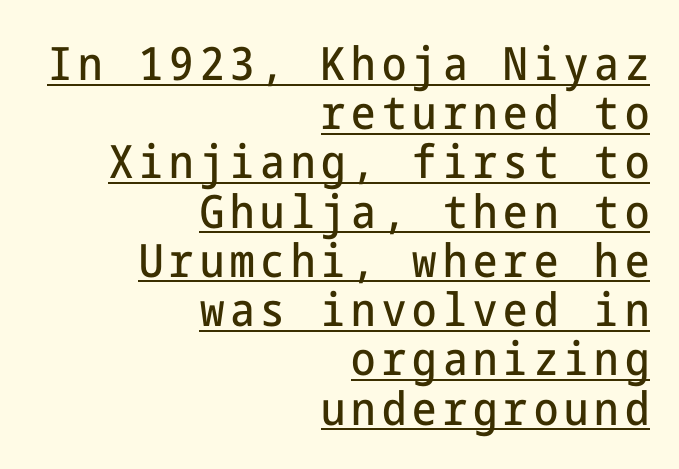
The image shows 46 px condensed sans-serif type, upright; set right-aligned, tight line spacing (1.07x), underlined; low stroke contrast and a medium x-height.
